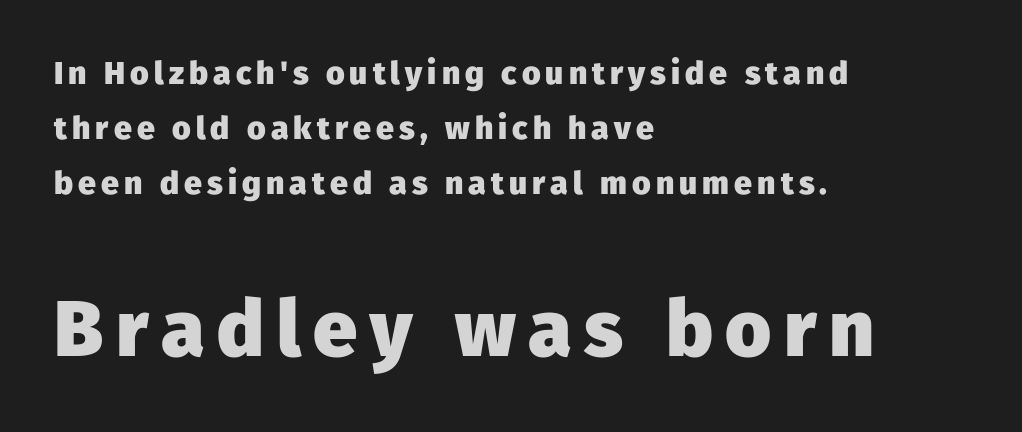
{"serif": "no", "italic": "no", "bold": "yes", "weight": "heavy", "width": "normal", "stroke_contrast": "low", "x_height": "medium", "monospaced": "no", "underline": "no", "align": "left", "line_spacing_ratio": 1.72, "larger_block": "second", "size_ratio": 2.47, "glyph_px": 79}
